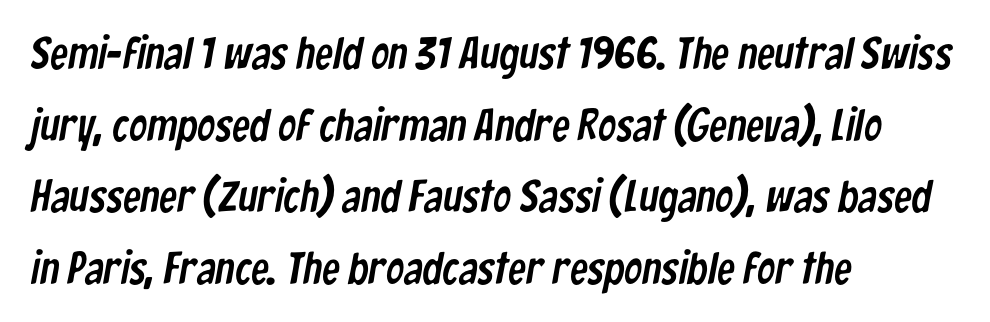
Q: Is the typeface a serif or a sans-serif typeface? A: Sans-serif.
Q: Is the text underlined? A: No.
Q: How is the paragraph aligned? A: Left-aligned.
Q: Is the spacing between letters normal or unusually wide? A: Normal.
Q: Is the spacing between lines tight, normal or loose? A: Normal.
Q: Width (condensed, normal, or wide)? A: Condensed.
Q: Stroke contrast? A: Low.
Q: x-height? A: Medium.
Q: Monospaced? A: No.
